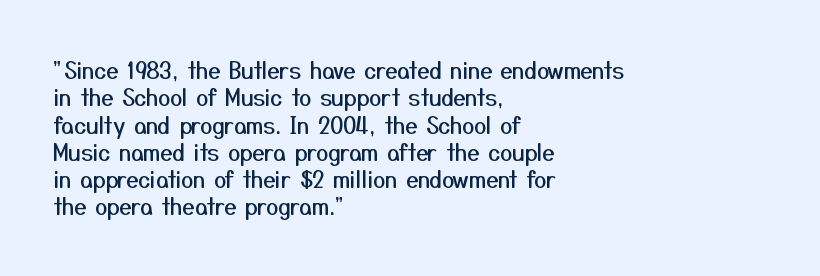
The image shows 22 px text type, upright; set left-aligned, line spacing 1.24x, normal letter spacing, not underlined.
